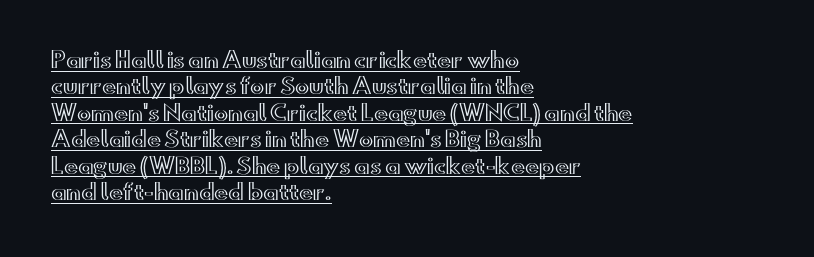
The image shows 21 px text type, upright; set left-aligned, normal line spacing (1.26x), normal letter spacing, underlined.
